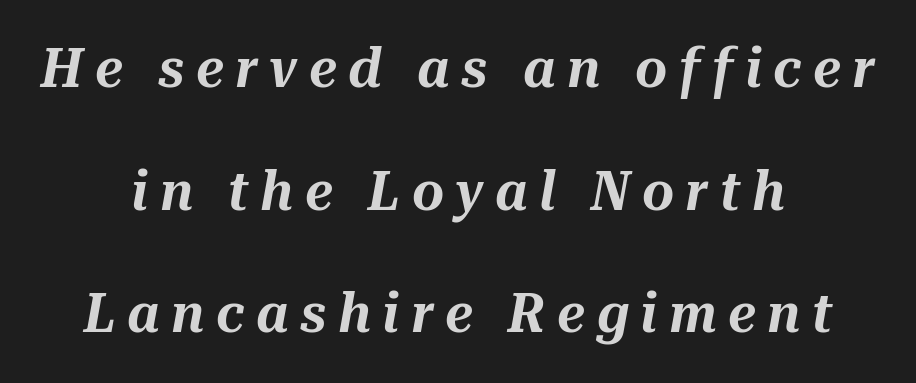
The image shows 55 px text type, italic (leaning right); set centered, loose line spacing (2.23x), unusually wide letter spacing (+0.21 em), not underlined; medium stroke contrast and a medium x-height.
